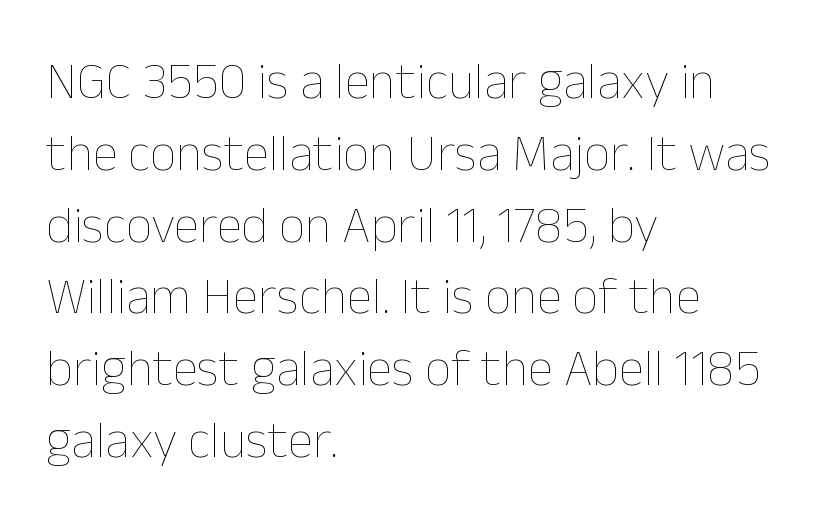
Note the varied advance widths — an 'i' is clearly narrower than an 'm'. Is the block centered? No — it sits flush against the left margin. Has an underline been added? It has not. Style check: upright.
